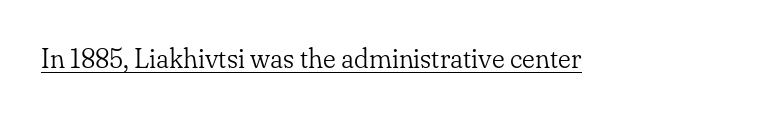
{"italic": "no", "bold": "no", "underline": "yes", "letter_spacing": "normal", "letter_spacing_em": 0.0, "glyph_px": 27}
